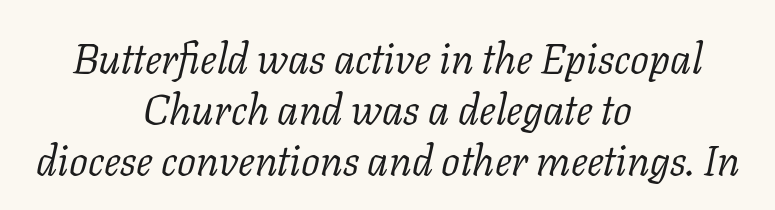
{"serif": "yes", "italic": "yes", "lean": "right", "slant_degrees": 11, "bold": "no", "weight": "light", "width": "normal", "stroke_contrast": "low", "x_height": "medium", "monospaced": "no", "underline": "no", "align": "center", "line_spacing_ratio": 1.21, "letter_spacing": "normal", "letter_spacing_em": 0.0, "glyph_px": 42}
